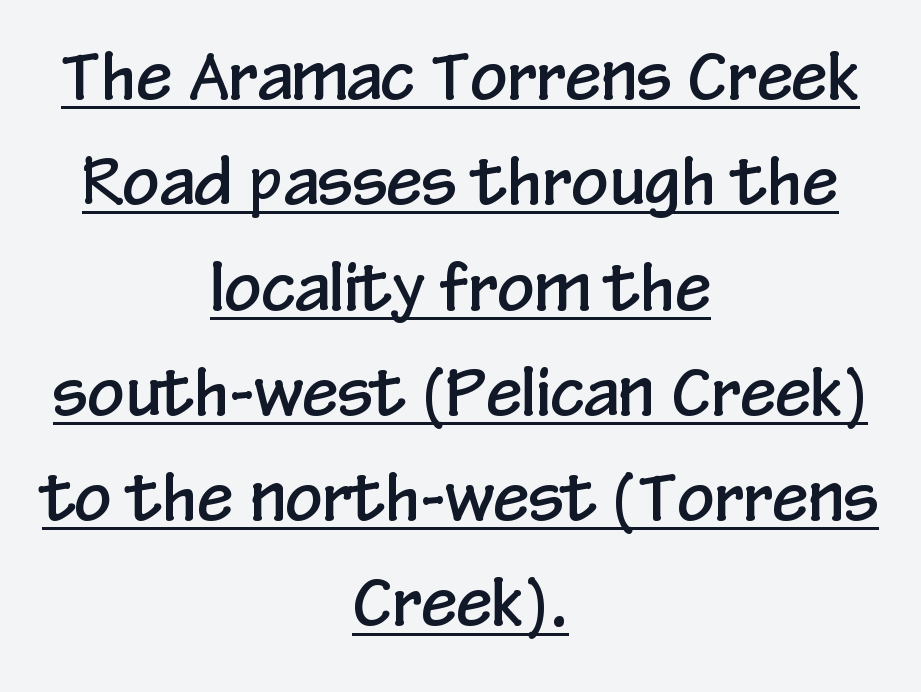
The image shows 65 px condensed sans-serif type, upright; set centered, normal line spacing (1.62x), normal letter spacing, underlined; low stroke contrast and a medium x-height.
